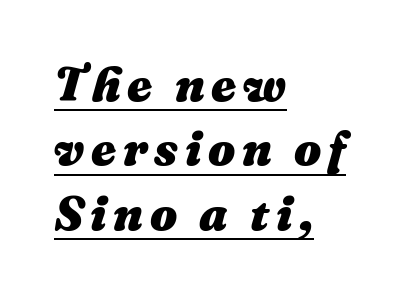
Q: Is the text bold? A: Yes.
Q: Is the text italic (slanted)? A: Yes, it leans right by about 16 degrees.
Q: Is the text underlined? A: Yes.
Q: How is the paragraph aligned? A: Left-aligned.
Q: Is the spacing between lines tight, normal or loose? A: Normal.
Q: Width (condensed, normal, or wide)? A: Normal.
Q: Stroke contrast? A: Medium.
Q: x-height? A: Medium.
Q: Monospaced? A: No.
